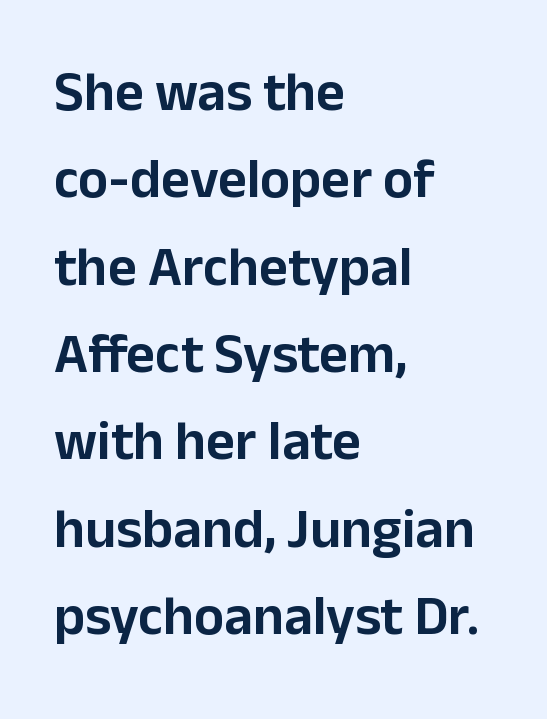
Italic: no, the glyphs are upright roman. Spacing verdict: proportional, widths tailored to each character. Each word holds together tightly as a unit, with standard inter-letter gaps. Anything drawn beneath the words? Only blank space.
